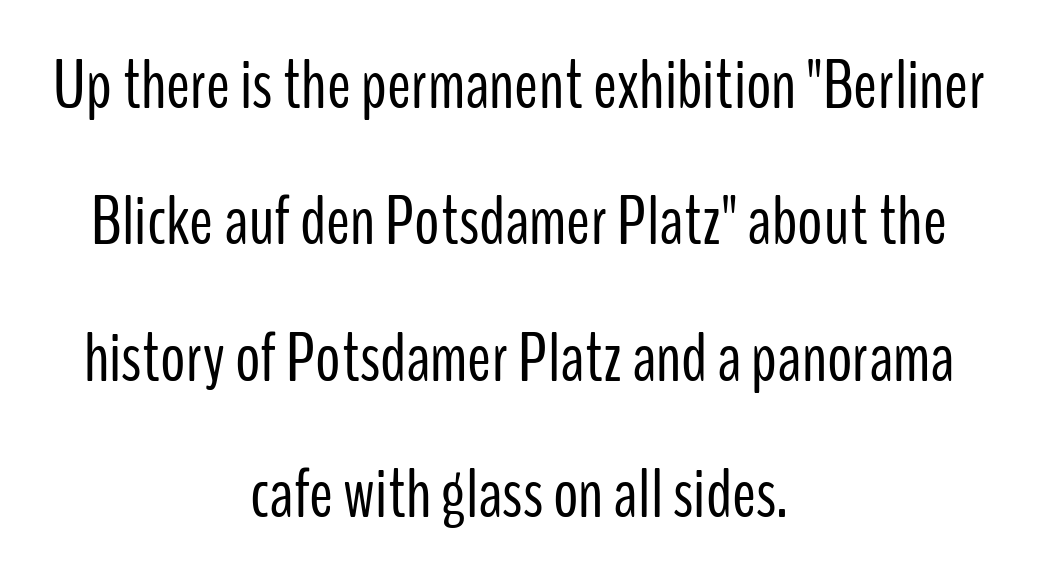
Q: Is the text bold? A: No.
Q: Is the text italic (slanted)? A: No, it is upright.
Q: Is the typeface a serif or a sans-serif typeface? A: Sans-serif.
Q: Is the text underlined? A: No.
Q: How is the paragraph aligned? A: Centered.
Q: Is the spacing between letters normal or unusually wide? A: Normal.
Q: Is the spacing between lines tight, normal or loose? A: Loose.
Q: Width (condensed, normal, or wide)? A: Condensed.
Q: Stroke contrast? A: Low.
Q: x-height? A: Medium.
Q: Monospaced? A: No.
